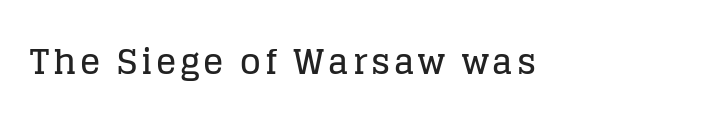
Q: Is the text italic (slanted)? A: No, it is upright.
Q: Is the typeface a serif or a sans-serif typeface? A: Serif.
Q: Is the text underlined? A: No.
Q: Width (condensed, normal, or wide)? A: Normal.
Q: Stroke contrast? A: Low.
Q: x-height? A: Large.
Q: Monospaced? A: No.
